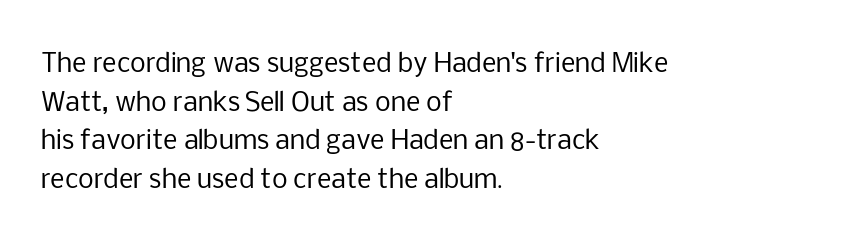
{"italic": "no", "bold": "no", "underline": "no", "align": "left", "line_spacing": "normal", "line_spacing_ratio": 1.55, "letter_spacing": "normal", "letter_spacing_em": 0.0, "glyph_px": 25}
